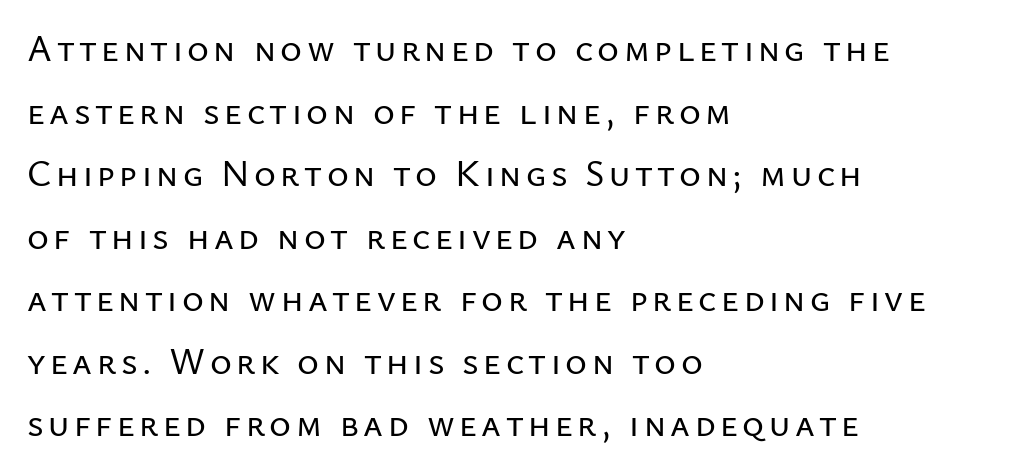
The image shows 37 px sans-serif type, upright; set left-aligned, normal line spacing (1.69x), not underlined; low stroke contrast and a medium x-height.
